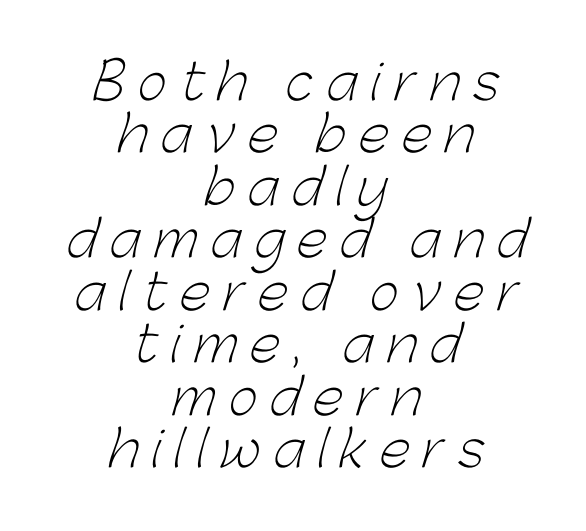
Unmarked baselines from the first word to the last. A typesetter would call this proportional, since set widths differ per character. No letter is thick-stroked: the sample isn't bold. The rendering inserts visible extra space after every character. A typesetter would label this face a sans. Rows of type sit shoulder to shoulder in the vertical direction.
